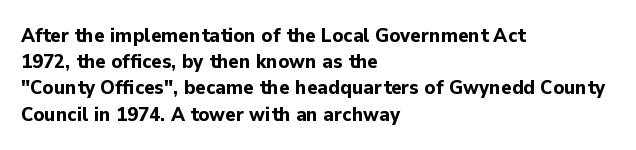
Q: Is the text bold? A: Yes.
Q: Is the text italic (slanted)? A: No, it is upright.
Q: Is the text underlined? A: No.
Q: How is the paragraph aligned? A: Left-aligned.
Q: Is the spacing between letters normal or unusually wide? A: Normal.
Q: Is the spacing between lines tight, normal or loose? A: Normal.
